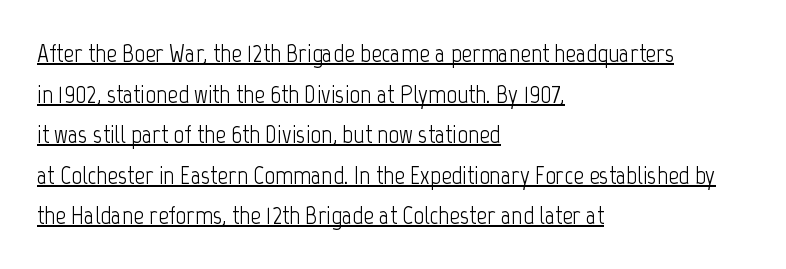
Notice how descenders clear the ascenders below comfortably — that's standard leading. The font is comparable to plain body text, perhaps lighter. The horizontal fit of the characters is conventional and even. Designer's note — italics off, roman on. Horizontally, the lines are justified to the leading edge only. This rendering features underlined lettering.
